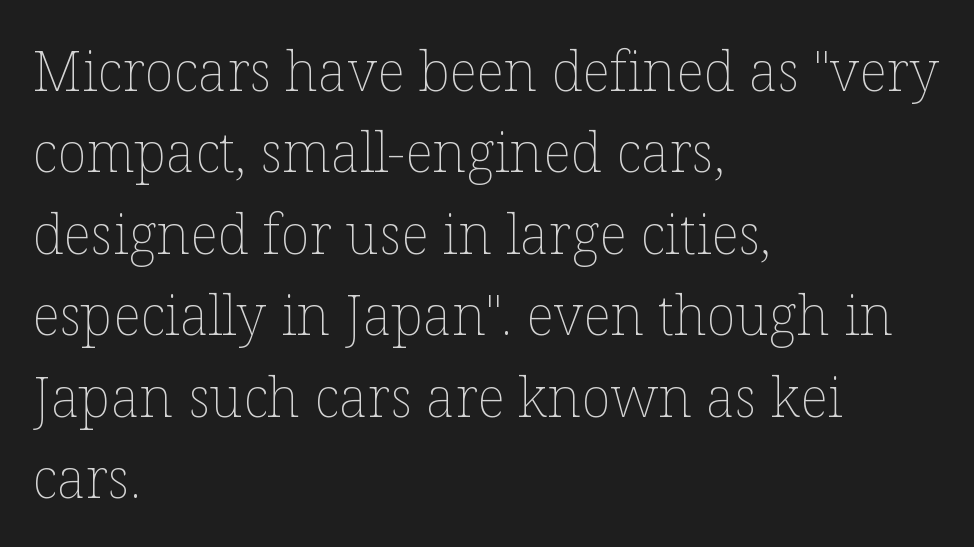
The image shows 55 px thin type, upright; set left-aligned, normal line spacing (1.48x), normal letter spacing, not underlined; low stroke contrast and a medium x-height.
